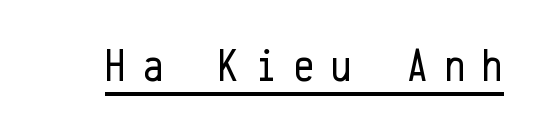
Compared with undecorated copy, this sample adds a rule below the words. The cut favours lightness, reaching ordinary text weight at its darkest. Spacing verdict: monospaced, one width for all characters. Italic? Not at all — the glyphs are vertical. Examine the stroke ends and you'll find no serifs.
